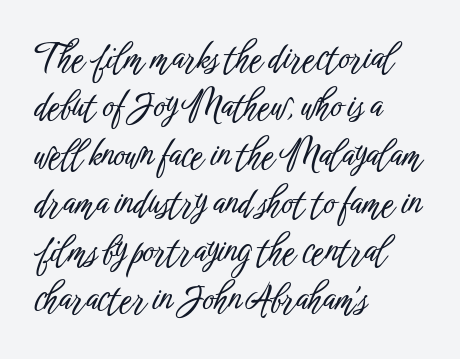
The image shows 35 px condensed sans-serif type; set left-aligned, normal line spacing (1.38x), normal letter spacing, not underlined; low stroke contrast and a medium x-height.
